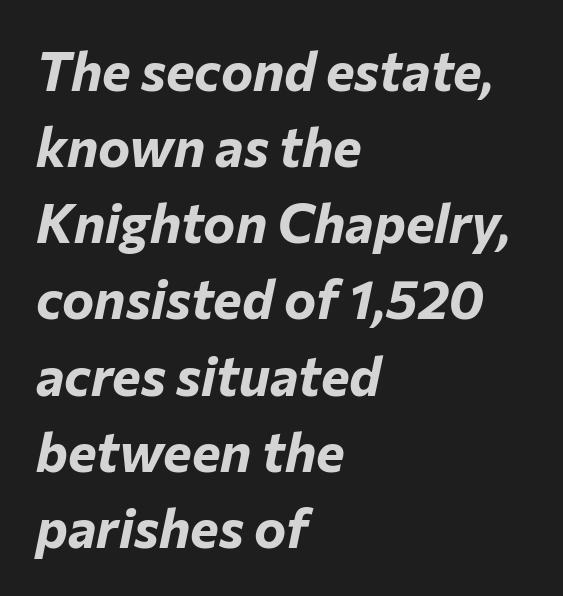
The image shows 54 px bold type, italic (leaning right); set left-aligned, normal line spacing (1.41x), normal letter spacing, not underlined; low stroke contrast and a medium x-height.
